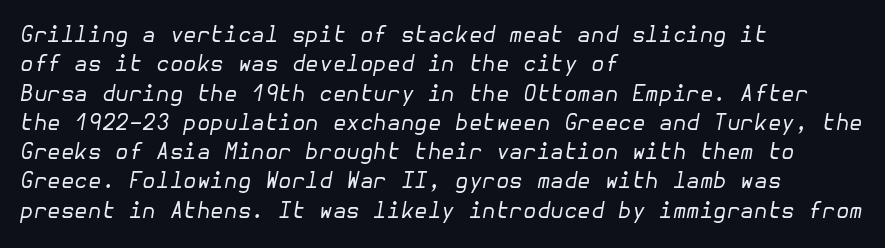
{"italic": "yes", "lean": "right", "slant_degrees": 10, "bold": "no", "underline": "no", "align": "left", "line_spacing": "normal", "line_spacing_ratio": 1.33, "letter_spacing": "normal", "letter_spacing_em": 0.0, "glyph_px": 22}
